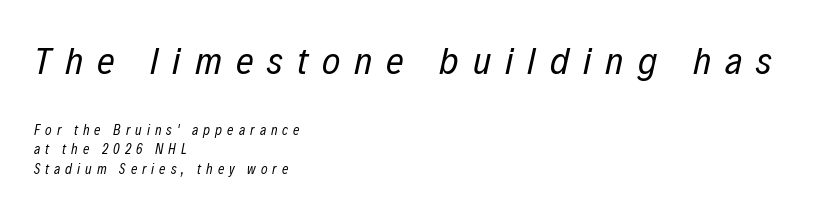
{"italic": "yes", "lean": "right", "slant_degrees": 12, "bold": "no", "weight": "regular", "width": "condensed", "stroke_contrast": "low", "x_height": "medium", "monospaced": "no", "underline": "no", "align": "left", "line_spacing": "normal", "line_spacing_ratio": 1.4, "letter_spacing": "wide", "letter_spacing_em": 0.36, "larger_block": "first", "size_ratio": 2.79, "glyph_px": 39}
